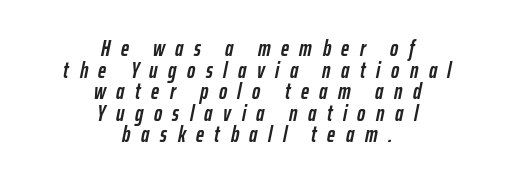
{"italic": "yes", "lean": "right", "slant_degrees": 12, "bold": "yes", "underline": "no", "align": "center", "line_spacing": "tight", "line_spacing_ratio": 0.98, "letter_spacing": "wide", "letter_spacing_em": 0.48, "glyph_px": 22}
